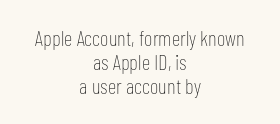
The image shows 21 px text type, upright; set centered, tight line spacing (1.14x), normal letter spacing, not underlined.
